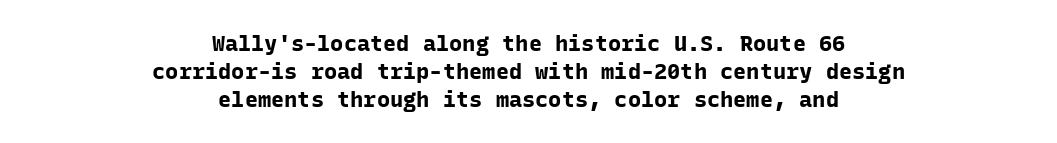
{"italic": "no", "bold": "yes", "underline": "no", "align": "center", "line_spacing": "normal", "line_spacing_ratio": 1.27, "letter_spacing": "normal", "letter_spacing_em": 0.0, "glyph_px": 22}
